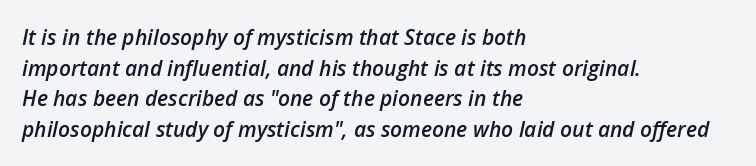
The image shows 21 px text type, italic (leaning right); set left-aligned, normal line spacing (1.46x), normal letter spacing, not underlined.
